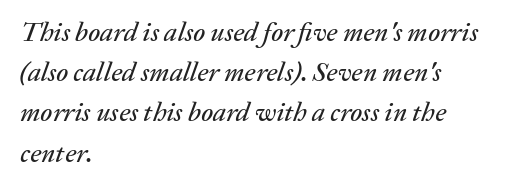
{"italic": "yes", "lean": "right", "slant_degrees": 20, "underline": "no", "align": "left", "line_spacing": "normal", "line_spacing_ratio": 1.49, "letter_spacing": "normal", "letter_spacing_em": 0.0, "glyph_px": 27}
